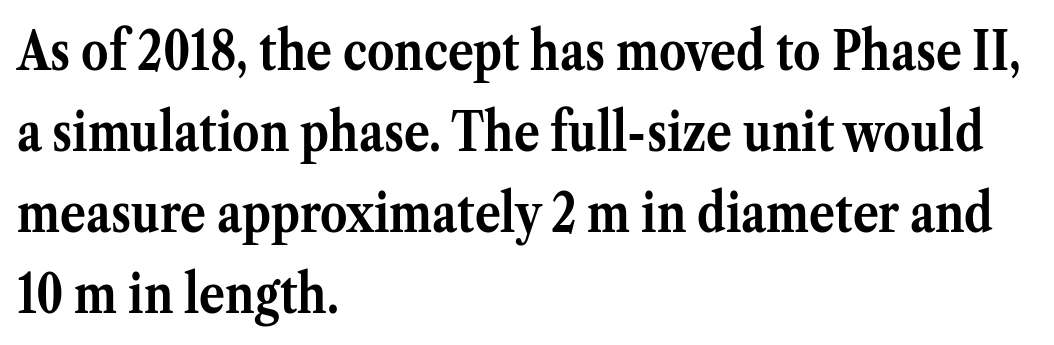
Italic: no, the glyphs are upright roman. Where is the straight margin? On the left. This sample uses plain, unmodified letter spacing. The letters advance in unequal steps, a hallmark of proportional type.
